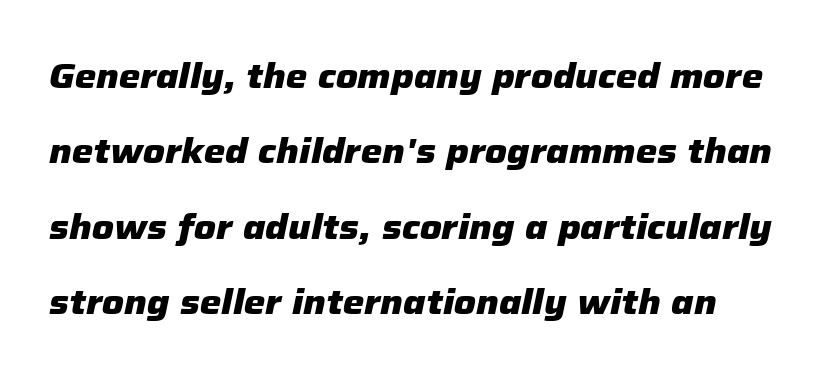
Horizontal bands of white between lines are thick stripes. Students, note that the glyphs here touch the page at normal intervals. The words here are not underlined. It's the slanting kind of type.
